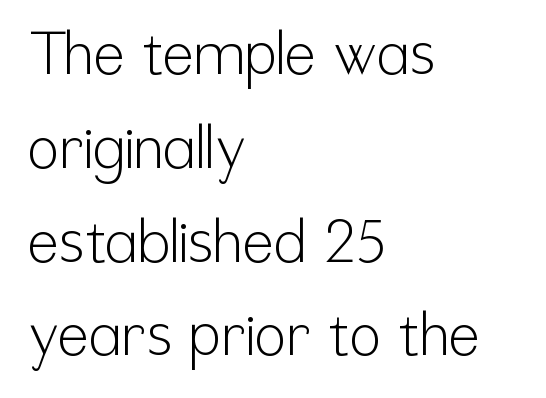
The image shows 59 px light, condensed sans-serif type, upright; set left-aligned, normal line spacing (1.59x), normal letter spacing, not underlined; low stroke contrast and a medium x-height.
